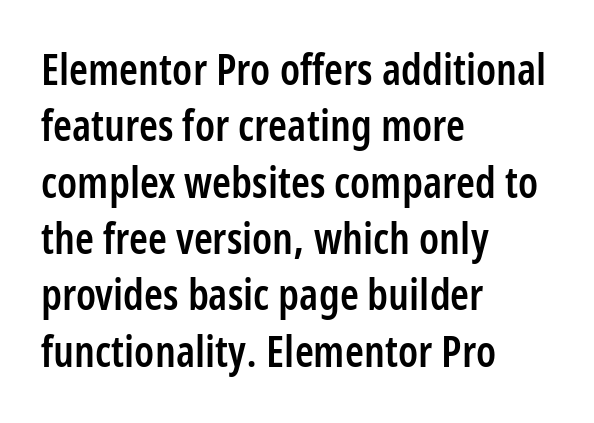
Q: Is the text bold? A: Semi-bold.
Q: Is the text italic (slanted)? A: No, it is upright.
Q: Is the typeface a serif or a sans-serif typeface? A: Sans-serif.
Q: Is the text underlined? A: No.
Q: How is the paragraph aligned? A: Left-aligned.
Q: Is the spacing between letters normal or unusually wide? A: Normal.
Q: Is the spacing between lines tight, normal or loose? A: Normal.
Q: Width (condensed, normal, or wide)? A: Condensed.
Q: Stroke contrast? A: Low.
Q: x-height? A: Medium.
Q: Monospaced? A: No.
